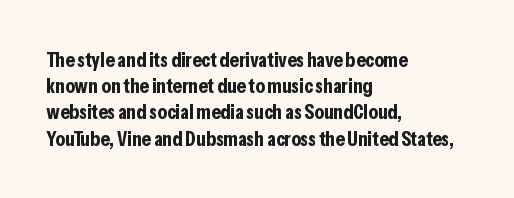
{"italic": "no", "bold": "yes", "underline": "no", "align": "left", "line_spacing": "normal", "line_spacing_ratio": 1.25, "letter_spacing": "normal", "letter_spacing_em": 0.0, "glyph_px": 21}
